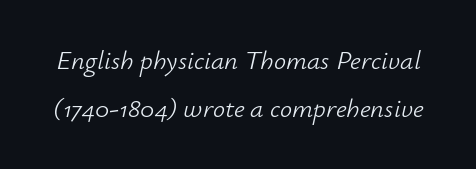
Rendered with sloped, italic letterforms. The foot of each line stays bare and open. In terms of letterspacing, this is plain default setting. Weight: in the light-to-regular range.
